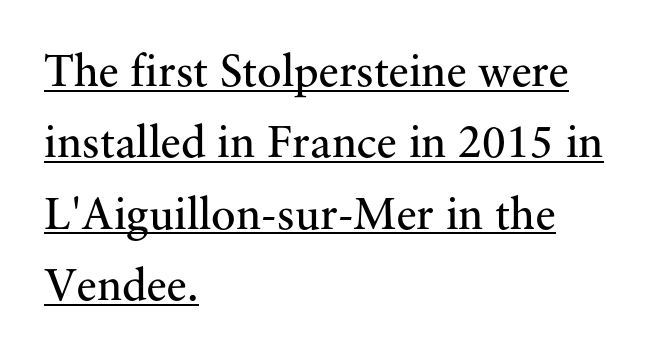
Q: Is the text bold? A: No.
Q: Is the text italic (slanted)? A: No, it is upright.
Q: Is the typeface a serif or a sans-serif typeface? A: Serif.
Q: Is the text underlined? A: Yes.
Q: How is the paragraph aligned? A: Left-aligned.
Q: Is the spacing between letters normal or unusually wide? A: Normal.
Q: Is the spacing between lines tight, normal or loose? A: Normal.
Q: Width (condensed, normal, or wide)? A: Normal.
Q: Stroke contrast? A: Medium.
Q: x-height? A: Small.
Q: Monospaced? A: No.
